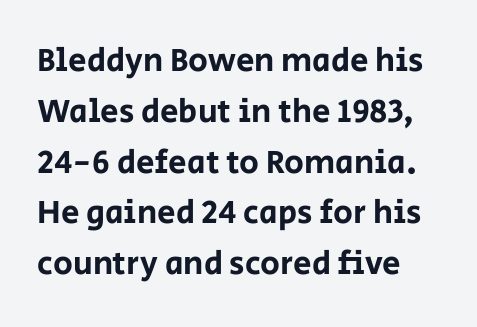
Nothing unusual about the tracking: characters are spaced as the font intends. The face used here is proportionally spaced, like ordinary book or web type. Notice how the stems are strictly vertical — no italics here. A typesetter would call this leading conventional body-copy spacing.
